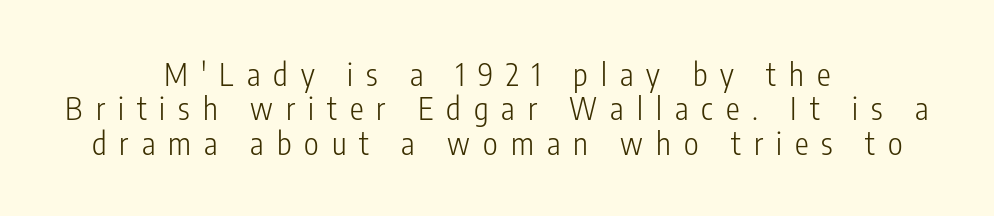
Q: Is the text bold? A: No.
Q: Is the text italic (slanted)? A: No, it is upright.
Q: Is the typeface a serif or a sans-serif typeface? A: Sans-serif.
Q: Is the text underlined? A: No.
Q: How is the paragraph aligned? A: Centered.
Q: Is the spacing between letters normal or unusually wide? A: Unusually wide.
Q: Is the spacing between lines tight, normal or loose? A: Tight.
Q: Width (condensed, normal, or wide)? A: Condensed.
Q: Stroke contrast? A: Low.
Q: x-height? A: Medium.
Q: Monospaced? A: No.
